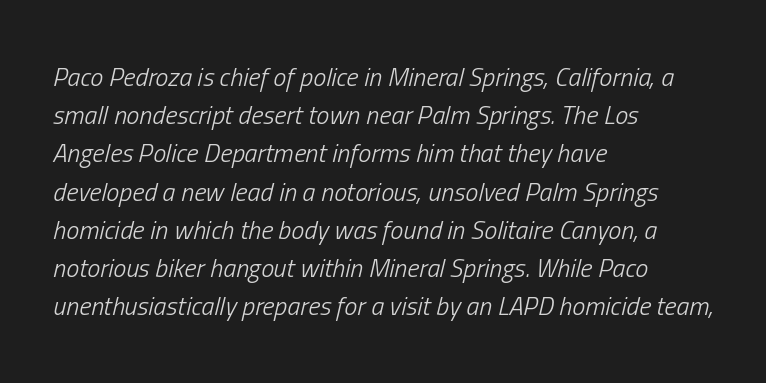
The image shows 26 px text type, italic (leaning right); set left-aligned, normal line spacing (1.47x), normal letter spacing, not underlined.
